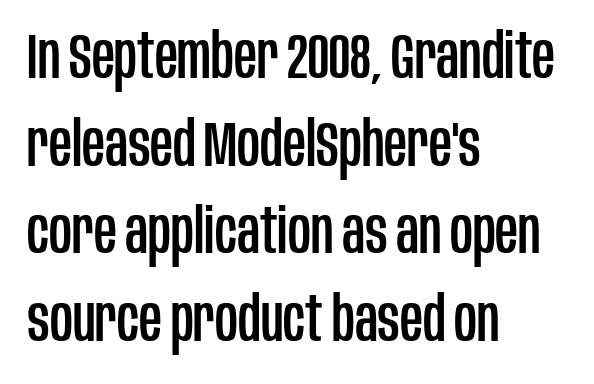
{"serif": "no", "italic": "no", "width": "condensed", "stroke_contrast": "low", "x_height": "large", "monospaced": "no", "underline": "no", "align": "left", "line_spacing": "normal", "line_spacing_ratio": 1.39, "letter_spacing": "normal", "letter_spacing_em": 0.0, "glyph_px": 63}
